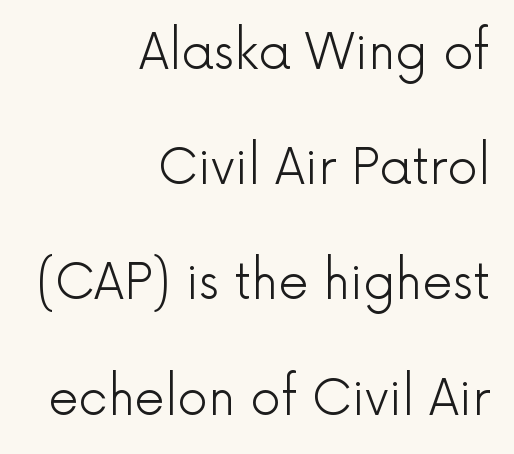
Check the space under the baseline: it is left empty. Standard letterfit; no display-style spreading of the glyphs. Varying glyph widths throughout — classic text-font behaviour. The lines in this sample share a right terminus and differ only in where they begin. Are there feet on the stems? There aren't — it's a sans. Heft: none added — not bold.
